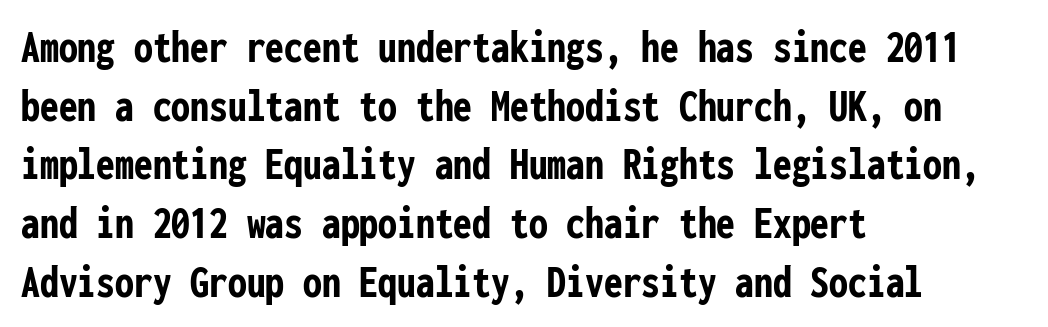
Q: Is the text bold? A: Yes.
Q: Is the text italic (slanted)? A: No, it is upright.
Q: Is the typeface a serif or a sans-serif typeface? A: Sans-serif.
Q: Is the text underlined? A: No.
Q: How is the paragraph aligned? A: Left-aligned.
Q: Is the spacing between letters normal or unusually wide? A: Normal.
Q: Is the spacing between lines tight, normal or loose? A: Normal.
Q: Width (condensed, normal, or wide)? A: Condensed.
Q: Stroke contrast? A: Low.
Q: x-height? A: Medium.
Q: Monospaced? A: Yes.
